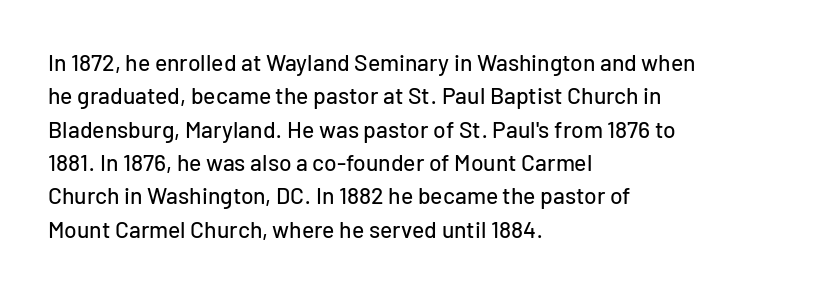
Q: Is the text italic (slanted)? A: No, it is upright.
Q: Is the text underlined? A: No.
Q: How is the paragraph aligned? A: Left-aligned.
Q: Is the spacing between letters normal or unusually wide? A: Normal.
Q: Is the spacing between lines tight, normal or loose? A: Normal.
